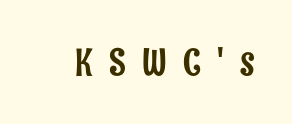
{"serif": "no", "italic": "no", "width": "condensed", "stroke_contrast": "low", "x_height": "medium", "monospaced": "no", "underline": "no", "letter_spacing": "wide", "letter_spacing_em": 0.43, "glyph_px": 38}
